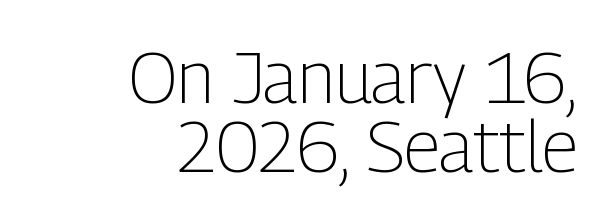
The passage shown has conventional tracking throughout. The face used here is proportionally spaced, like ordinary book or web type. No feet cap the strokes, marking this as sans-serif type. You can tell it's not italic because the verticals are truly vertical. This sample trades vertical openness for compactness between lines. Unbolded letterforms with no extra heft.
